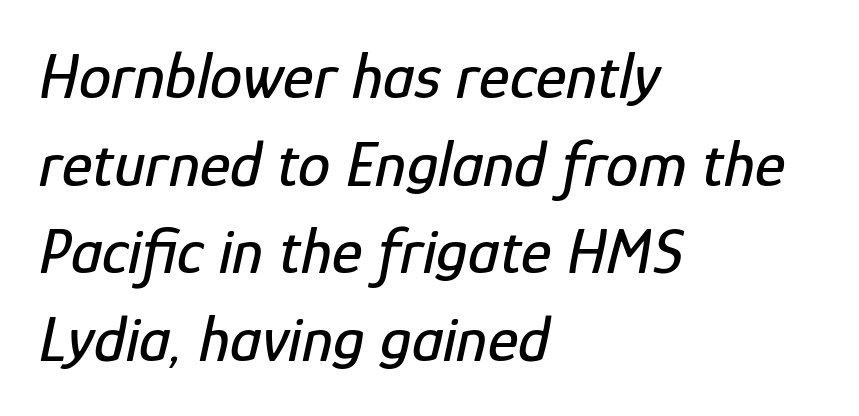
Q: Is the text italic (slanted)? A: Yes, it leans right by about 12 degrees.
Q: Is the text underlined? A: No.
Q: How is the paragraph aligned? A: Left-aligned.
Q: Is the spacing between letters normal or unusually wide? A: Normal.
Q: Is the spacing between lines tight, normal or loose? A: Normal.
Q: Width (condensed, normal, or wide)? A: Condensed.
Q: Stroke contrast? A: Low.
Q: x-height? A: Medium.
Q: Monospaced? A: No.
